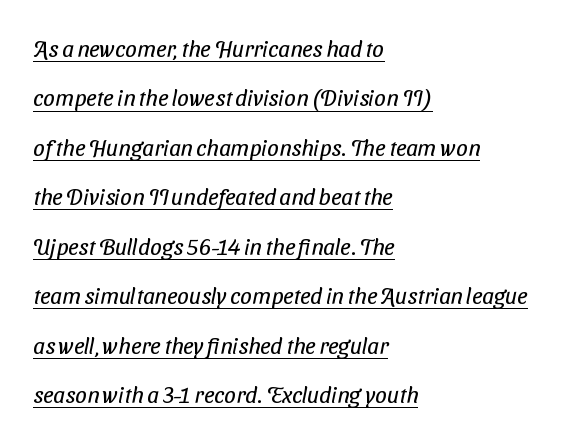
The image shows 23 px text type; set left-aligned, loose line spacing (2.15x), normal letter spacing, underlined.
